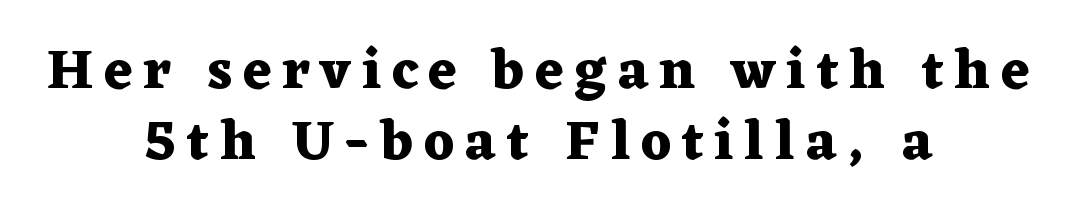
The image shows 56 px heavy, wide serif type, upright; set centered, normal line spacing (1.27x), not underlined; medium stroke contrast and a medium x-height.
